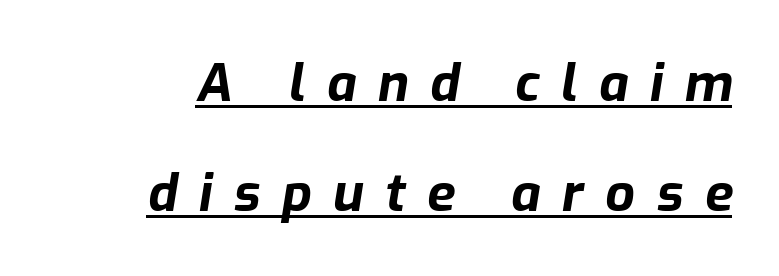
The image shows 52 px bold type, italic (leaning right); set loose line spacing (2.11x), unusually wide letter spacing (+0.41 em), underlined; low stroke contrast and a medium x-height.
